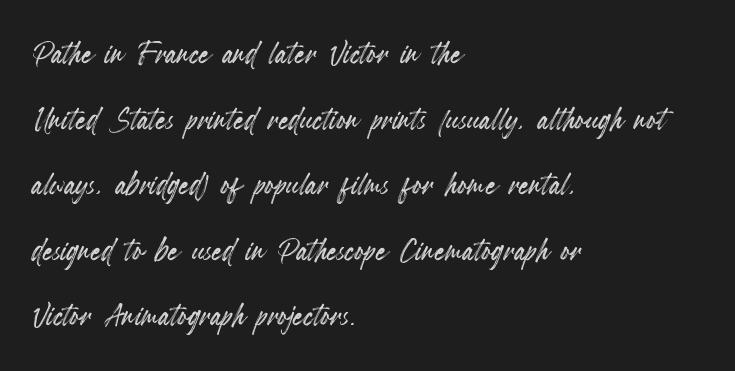
The image shows 41 px condensed type; set left-aligned, normal line spacing (1.6x), normal letter spacing, not underlined; a small x-height.
